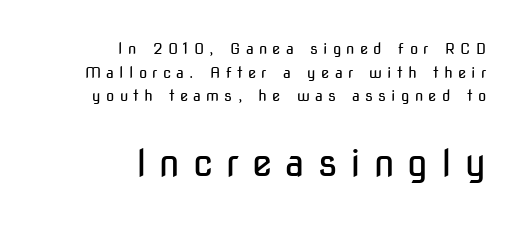
Q: Is the text bold? A: No.
Q: Is the text italic (slanted)? A: No, it is upright.
Q: Is the typeface a serif or a sans-serif typeface? A: Sans-serif.
Q: Is the text underlined? A: No.
Q: How is the paragraph aligned? A: Right-aligned.
Q: Is the spacing between letters normal or unusually wide? A: Unusually wide.
Q: Is the spacing between lines tight, normal or loose? A: Normal.
Q: Which block of text is set in a larger size, the first (top) or the second (bottom)? A: The second (bottom) one.
Q: Width (condensed, normal, or wide)? A: Condensed.
Q: Stroke contrast? A: Low.
Q: x-height? A: Medium.
Q: Monospaced? A: No.
